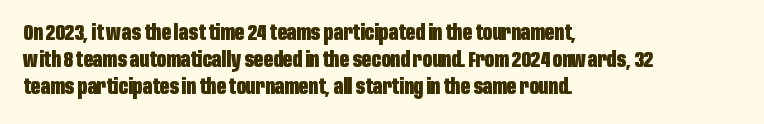
The image shows 21 px bold type, upright; set left-aligned, normal line spacing (1.29x), normal letter spacing, not underlined.
